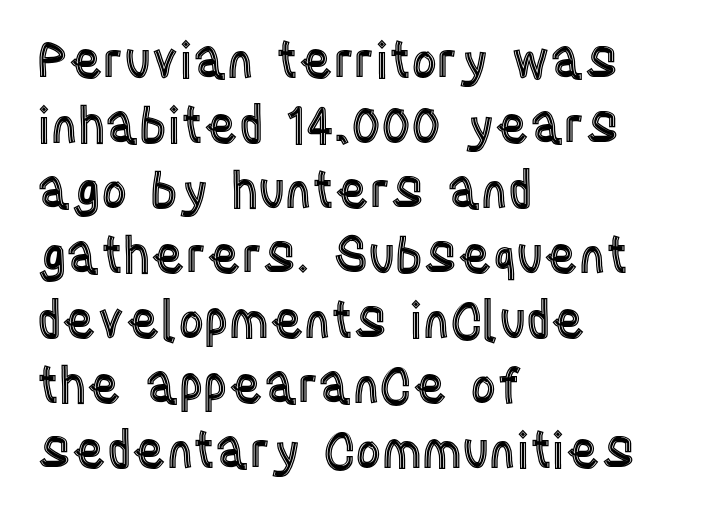
Q: Is the text italic (slanted)? A: No, it is upright.
Q: Is the text underlined? A: No.
Q: How is the paragraph aligned? A: Left-aligned.
Q: Is the spacing between letters normal or unusually wide? A: Normal.
Q: Is the spacing between lines tight, normal or loose? A: Normal.
Q: Width (condensed, normal, or wide)? A: Condensed.
Q: x-height? A: Large.
Q: Monospaced? A: No.
